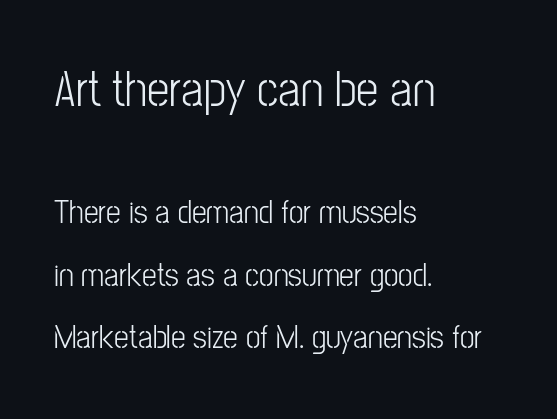
Q: Is the text bold? A: No.
Q: Is the text italic (slanted)? A: No, it is upright.
Q: Is the typeface a serif or a sans-serif typeface? A: Sans-serif.
Q: Is the text underlined? A: No.
Q: How is the paragraph aligned? A: Left-aligned.
Q: Is the spacing between letters normal or unusually wide? A: Normal.
Q: Is the spacing between lines tight, normal or loose? A: Loose.
Q: Which block of text is set in a larger size, the first (top) or the second (bottom)? A: The first (top) one.
Q: Width (condensed, normal, or wide)? A: Condensed.
Q: Stroke contrast? A: Low.
Q: x-height? A: Medium.
Q: Monospaced? A: No.
